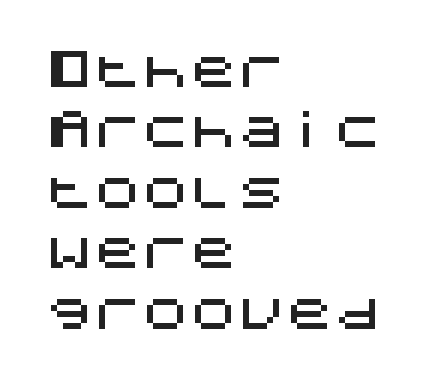
Each letter's strokes conclude bluntly, with no projecting serifs. Rendered with straight, roman letterforms. If you measured baseline to baseline, you'd find a middling distance. Underline: absent.
